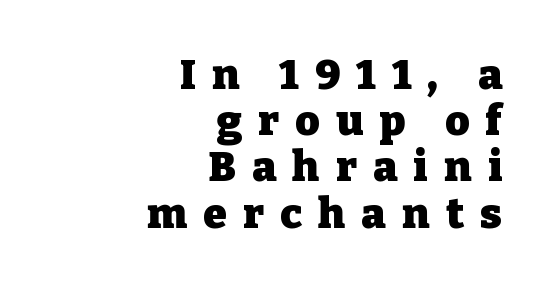
Q: Is the text bold? A: Yes.
Q: Is the text italic (slanted)? A: No, it is upright.
Q: Is the typeface a serif or a sans-serif typeface? A: Serif.
Q: Is the text underlined? A: No.
Q: How is the paragraph aligned? A: Right-aligned.
Q: Is the spacing between letters normal or unusually wide? A: Unusually wide.
Q: Is the spacing between lines tight, normal or loose? A: Tight.
Q: Width (condensed, normal, or wide)? A: Normal.
Q: Stroke contrast? A: Low.
Q: x-height? A: Medium.
Q: Monospaced? A: No.
